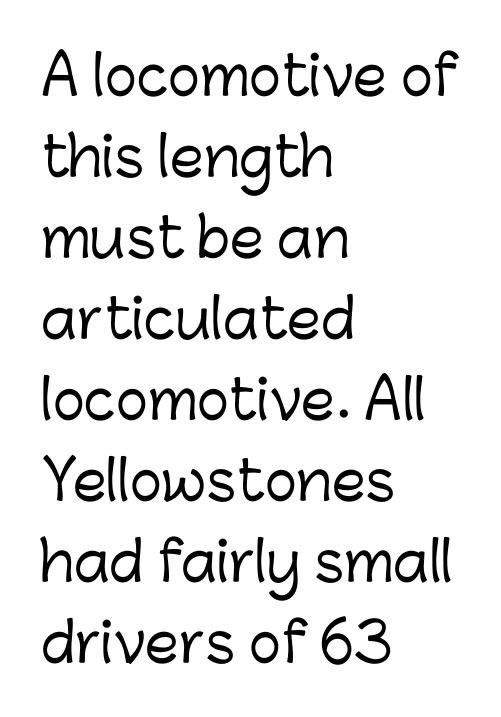
{"serif": "no", "italic": "no", "width": "normal", "stroke_contrast": "low", "x_height": "medium", "monospaced": "no", "underline": "no", "align": "left", "line_spacing": "normal", "line_spacing_ratio": 1.5, "letter_spacing": "normal", "letter_spacing_em": 0.0, "glyph_px": 54}
